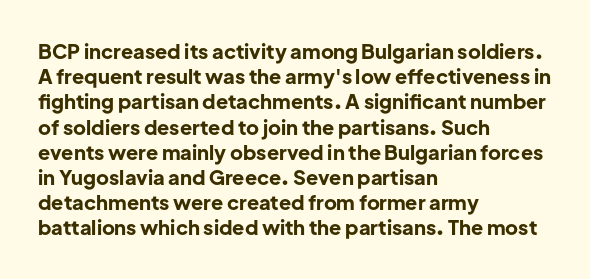
Q: Is the text bold? A: Yes.
Q: Is the text italic (slanted)? A: No, it is upright.
Q: Is the text underlined? A: No.
Q: How is the paragraph aligned? A: Left-aligned.
Q: Is the spacing between letters normal or unusually wide? A: Normal.
Q: Is the spacing between lines tight, normal or loose? A: Normal.
